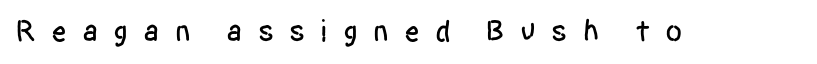
The face used here is proportionally spaced, like ordinary book or web type. A roman cut, with each character standing at attention. The line texture is sparse and dotted thanks to wide tracking. Descenders are the only things crossing below the line. The letters carry no serifs — their stems end cleanly without finishing strokes.
